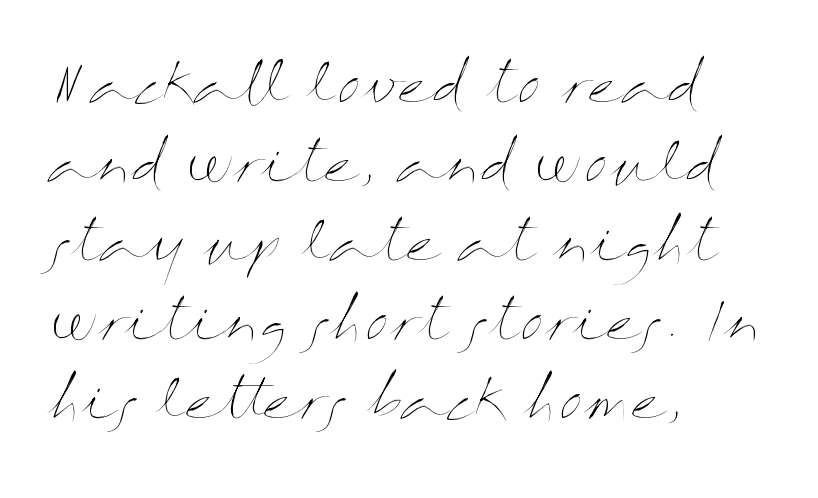
Think standard paragraph weight, or any step lighter than that. The passage shown stacks its lines at a standard gap. A typesetter would call this proportional, since set widths differ per character.
